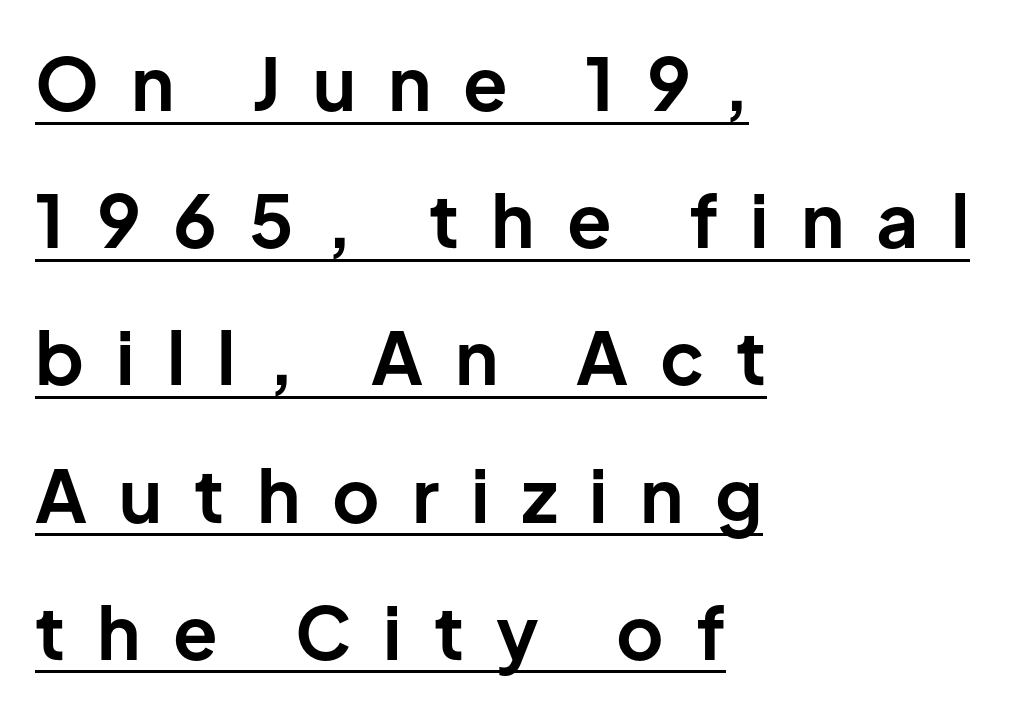
Q: Is the text bold? A: Yes.
Q: Is the text italic (slanted)? A: No, it is upright.
Q: Is the typeface a serif or a sans-serif typeface? A: Sans-serif.
Q: Is the text underlined? A: Yes.
Q: How is the paragraph aligned? A: Left-aligned.
Q: Is the spacing between letters normal or unusually wide? A: Unusually wide.
Q: Width (condensed, normal, or wide)? A: Normal.
Q: Stroke contrast? A: Low.
Q: x-height? A: Medium.
Q: Monospaced? A: No.
